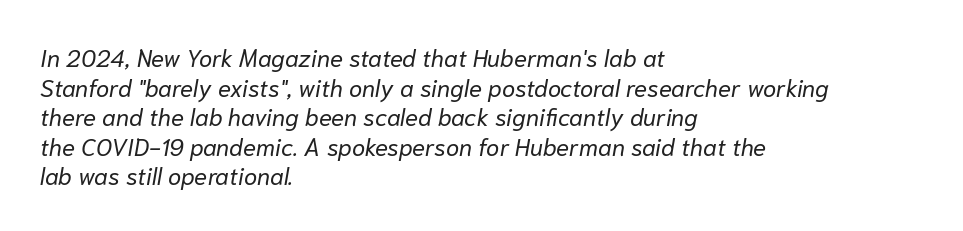
{"italic": "yes", "lean": "right", "slant_degrees": 10, "bold": "no", "underline": "no", "align": "left", "line_spacing_ratio": 1.23, "letter_spacing": "normal", "letter_spacing_em": 0.0, "glyph_px": 24}
